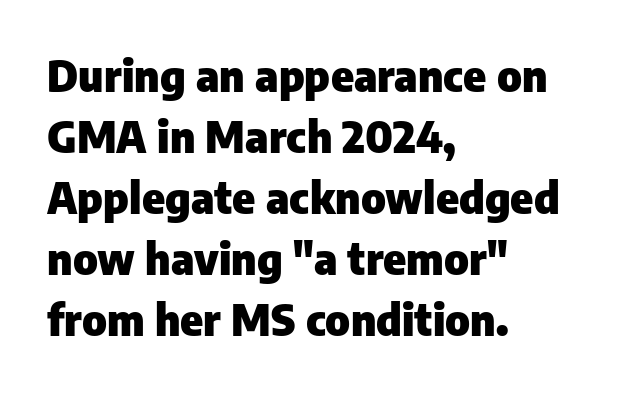
Typeset ragged right — the left edge is the straight one. Here the designer chose a conventional face with non-uniform glyph widths. Leading: standard. To sum up the face: it is a sans, with no serifs.
